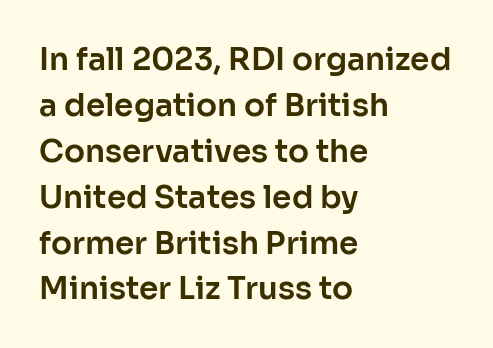
Q: Is the text italic (slanted)? A: No, it is upright.
Q: Is the typeface a serif or a sans-serif typeface? A: Sans-serif.
Q: Is the text underlined? A: No.
Q: How is the paragraph aligned? A: Left-aligned.
Q: Is the spacing between letters normal or unusually wide? A: Normal.
Q: Is the spacing between lines tight, normal or loose? A: Normal.
Q: Width (condensed, normal, or wide)? A: Normal.
Q: Stroke contrast? A: Low.
Q: x-height? A: Medium.
Q: Monospaced? A: No.
